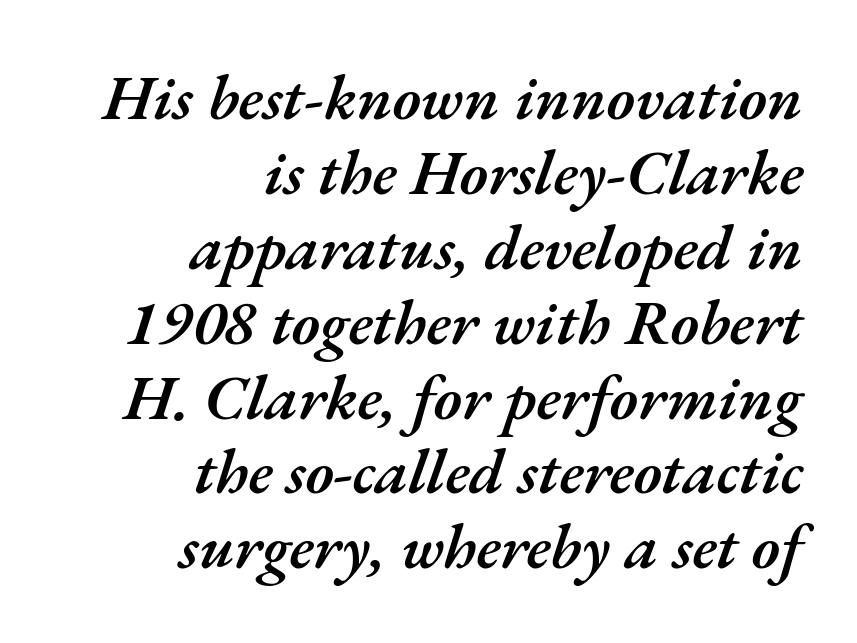
Q: Is the text bold? A: Semi-bold.
Q: Is the text italic (slanted)? A: Yes, it leans right by about 17 degrees.
Q: Is the text underlined? A: No.
Q: How is the paragraph aligned? A: Right-aligned.
Q: Is the spacing between letters normal or unusually wide? A: Normal.
Q: Width (condensed, normal, or wide)? A: Normal.
Q: Stroke contrast? A: Medium.
Q: x-height? A: Small.
Q: Monospaced? A: No.
